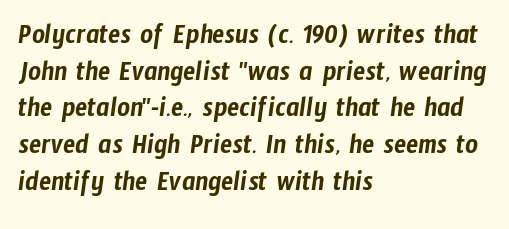
Q: Is the typeface a serif or a sans-serif typeface? A: Sans-serif.
Q: Is the text underlined? A: No.
Q: How is the paragraph aligned? A: Left-aligned.
Q: Is the spacing between letters normal or unusually wide? A: Normal.
Q: Is the spacing between lines tight, normal or loose? A: Normal.
Q: Width (condensed, normal, or wide)? A: Condensed.
Q: Stroke contrast? A: Low.
Q: x-height? A: Medium.
Q: Monospaced? A: No.
